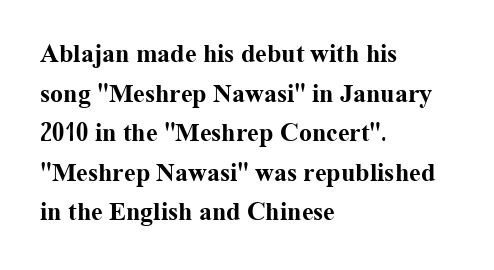
The image shows 26 px bold type, upright; set left-aligned, normal line spacing (1.52x), normal letter spacing, not underlined.
